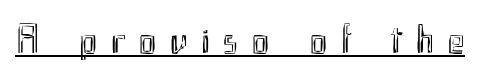
Here the designer chose a conventional face with non-uniform glyph widths. Posture: vertical. The letters are spread apart with noticeably loose tracking. Compared with undecorated copy, this sample adds a rule below the words.
